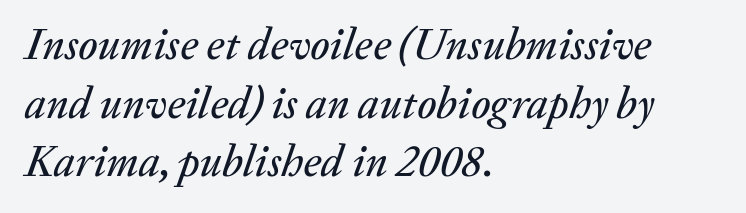
Q: Is the text italic (slanted)? A: Yes, it leans right by about 20 degrees.
Q: Is the text underlined? A: No.
Q: How is the paragraph aligned? A: Left-aligned.
Q: Is the spacing between letters normal or unusually wide? A: Normal.
Q: Is the spacing between lines tight, normal or loose? A: Normal.
Q: Width (condensed, normal, or wide)? A: Normal.
Q: Stroke contrast? A: Medium.
Q: x-height? A: Medium.
Q: Monospaced? A: No.
